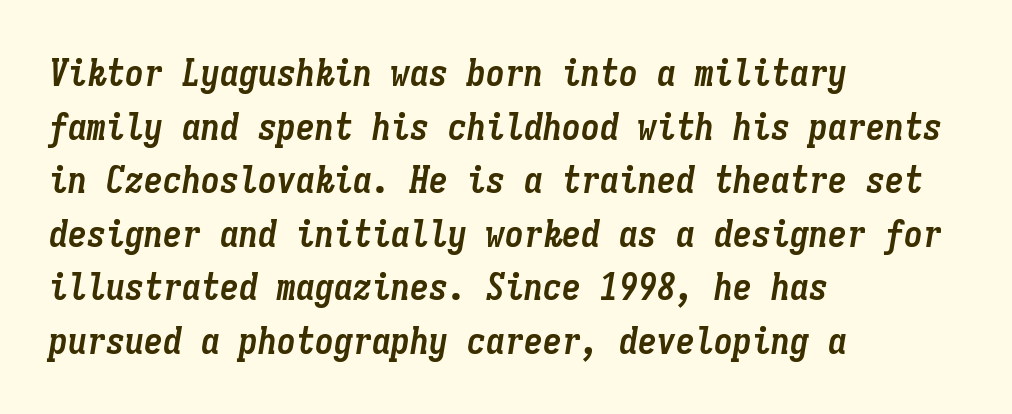
The image shows 38 px semibold, condensed type, italic (leaning right), monospaced; set left-aligned, normal line spacing (1.41x), normal letter spacing, not underlined; low stroke contrast and a medium x-height.
